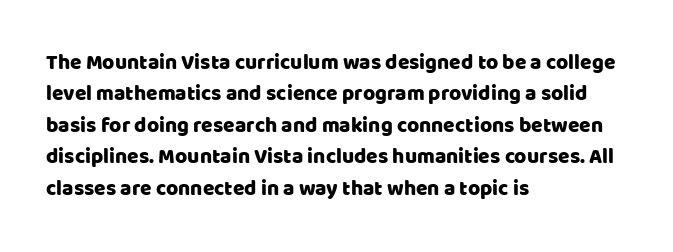
Q: Is the text italic (slanted)? A: No, it is upright.
Q: Is the text underlined? A: No.
Q: How is the paragraph aligned? A: Left-aligned.
Q: Is the spacing between letters normal or unusually wide? A: Normal.
Q: Is the spacing between lines tight, normal or loose? A: Normal.
